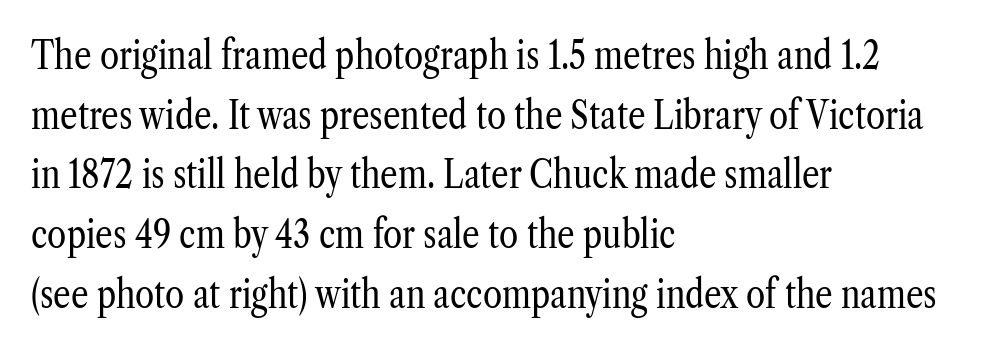
The weight tops out at a normal text grade. This rendering uses left alignment, leaving the right contour irregular. Nope, not italic — everything's standing straight. Tracking here is standard; glyphs follow each other at the usual distance.
